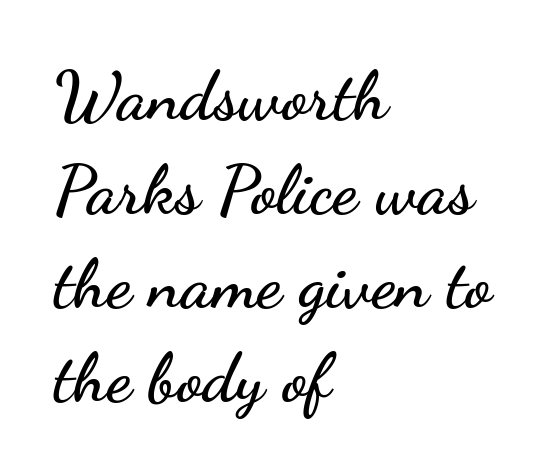
Note the varied advance widths — an 'i' is clearly narrower than an 'm'. Visually the block forms a straight wall on the left and a jagged coastline on the right. Does the type have serifs? No, each stem ends abruptly. The rendering uses a moderate line-height, typical for paragraphs.
